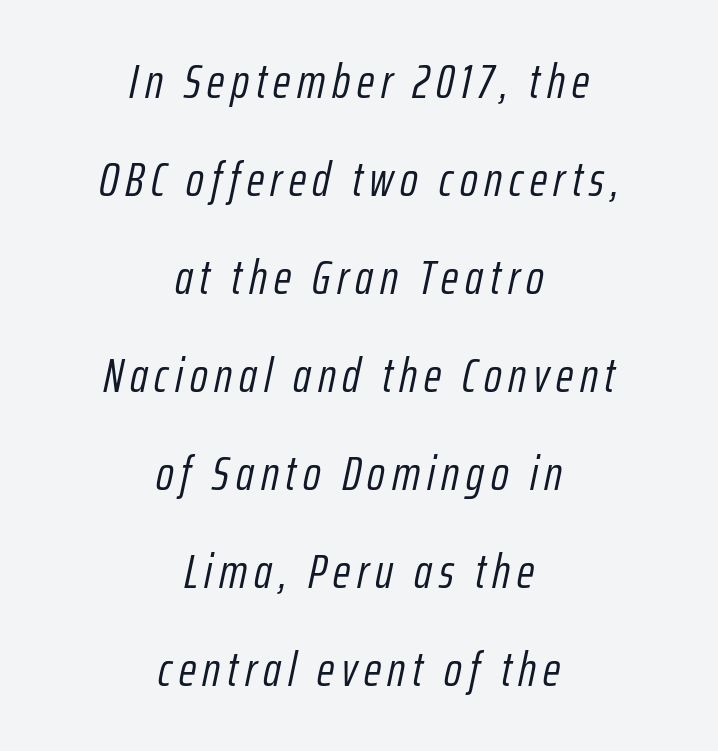
Q: Is the text bold? A: No.
Q: Is the text italic (slanted)? A: Yes, it leans right by about 12 degrees.
Q: Is the text underlined? A: No.
Q: How is the paragraph aligned? A: Centered.
Q: Is the spacing between lines tight, normal or loose? A: Loose.
Q: Width (condensed, normal, or wide)? A: Condensed.
Q: Stroke contrast? A: Low.
Q: x-height? A: Medium.
Q: Monospaced? A: No.
